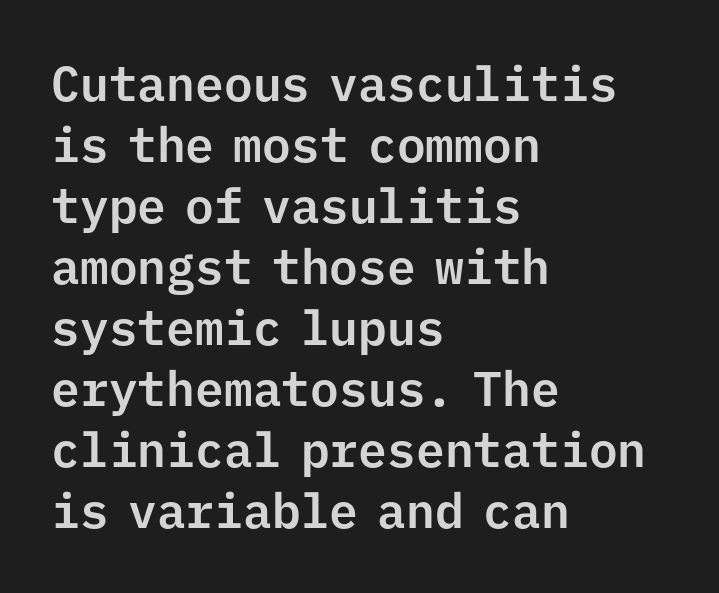
Q: Is the text italic (slanted)? A: No, it is upright.
Q: Is the typeface a serif or a sans-serif typeface? A: Sans-serif.
Q: Is the text underlined? A: No.
Q: How is the paragraph aligned? A: Left-aligned.
Q: Is the spacing between letters normal or unusually wide? A: Normal.
Q: Is the spacing between lines tight, normal or loose? A: Normal.
Q: Width (condensed, normal, or wide)? A: Normal.
Q: Stroke contrast? A: Low.
Q: x-height? A: Medium.
Q: Monospaced? A: Yes.
